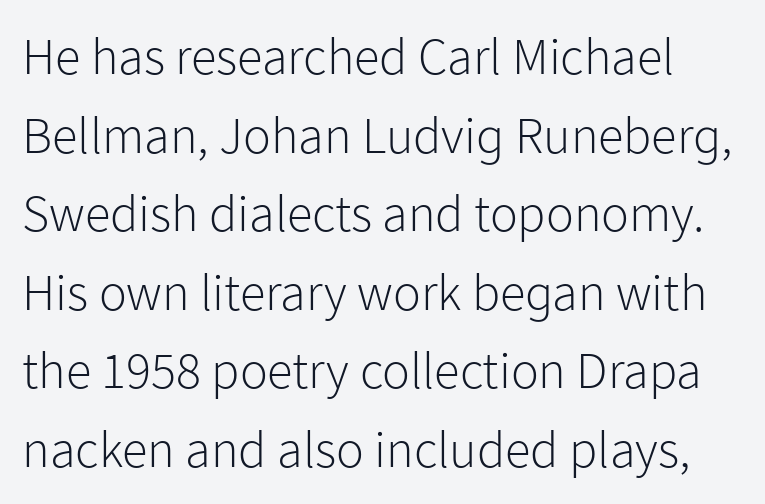
The image shows 52 px light sans-serif type, upright; set normal line spacing (1.51x), normal letter spacing, not underlined; low stroke contrast and a medium x-height.
